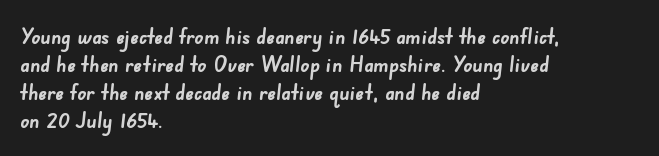
This rendering uses left alignment, leaving the right contour irregular. The gaps between neighbouring characters are ordinary and unremarkable. The leading is moderate, giving the passage an even texture. Compared with an ordinary text face, these strokes are far heavier — a full bold. This rendering features lettering with no underline.
